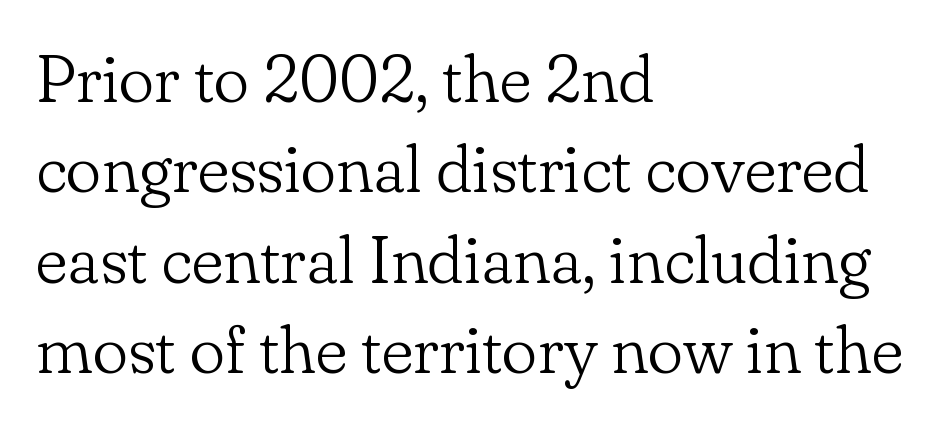
{"serif": "yes", "italic": "no", "bold": "no", "weight": "light", "width": "normal", "stroke_contrast": "low", "x_height": "small", "monospaced": "no", "underline": "no", "align": "left", "line_spacing": "normal", "line_spacing_ratio": 1.35, "letter_spacing": "normal", "letter_spacing_em": 0.0, "glyph_px": 67}
